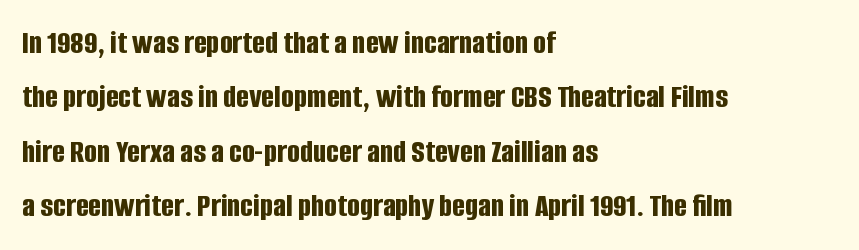
Q: Is the text bold? A: Yes.
Q: Is the text italic (slanted)? A: No, it is upright.
Q: Is the typeface a serif or a sans-serif typeface? A: Sans-serif.
Q: Is the text underlined? A: No.
Q: How is the paragraph aligned? A: Left-aligned.
Q: Is the spacing between letters normal or unusually wide? A: Normal.
Q: Is the spacing between lines tight, normal or loose? A: Normal.
Q: Width (condensed, normal, or wide)? A: Condensed.
Q: Stroke contrast? A: Low.
Q: x-height? A: Large.
Q: Monospaced? A: No.
